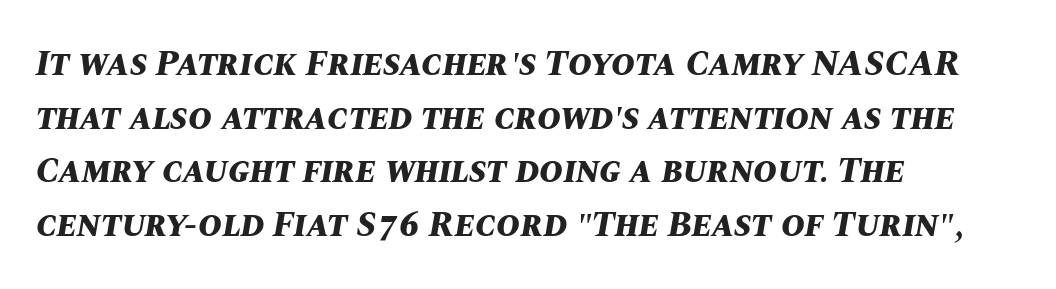
Q: Is the text bold? A: Yes.
Q: Is the text italic (slanted)? A: Yes, it leans right by about 10 degrees.
Q: Is the text underlined? A: No.
Q: How is the paragraph aligned? A: Left-aligned.
Q: Is the spacing between letters normal or unusually wide? A: Normal.
Q: Is the spacing between lines tight, normal or loose? A: Normal.
Q: Width (condensed, normal, or wide)? A: Normal.
Q: Stroke contrast? A: Medium.
Q: x-height? A: Large.
Q: Monospaced? A: No.
